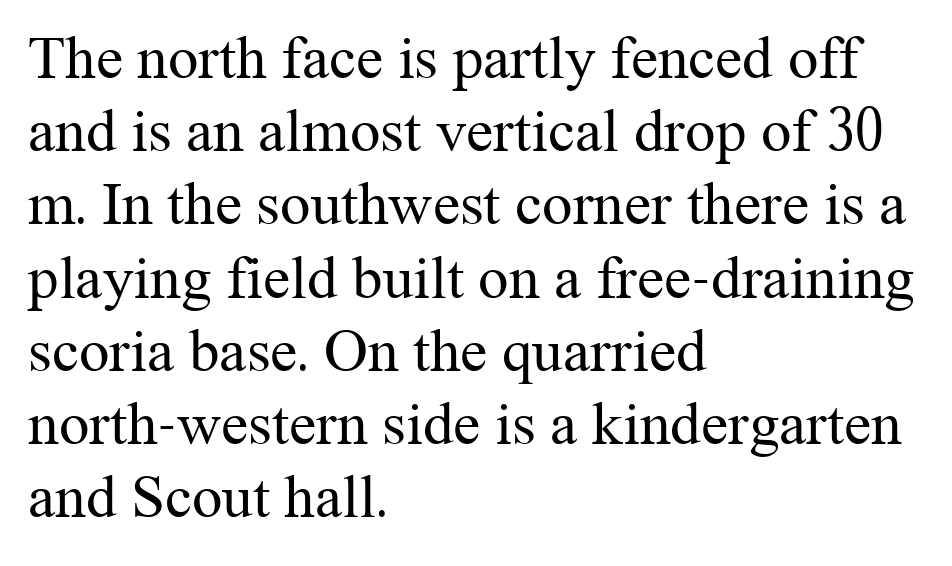
In terms of letterform style, serifs are clearly present. The strokes carry an ordinary text weight at most. Descenders are the only things crossing below the line. Leftover space on each line is placed entirely after the last word. Standard letterfit; no display-style spreading of the glyphs.
